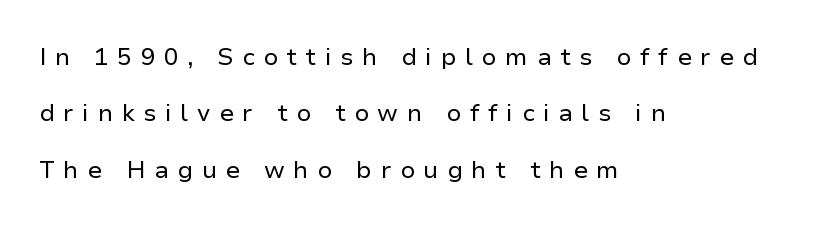
{"italic": "no", "bold": "no", "underline": "no", "align": "left", "line_spacing": "loose", "line_spacing_ratio": 2.35, "letter_spacing": "wide", "letter_spacing_em": 0.36, "glyph_px": 24}
